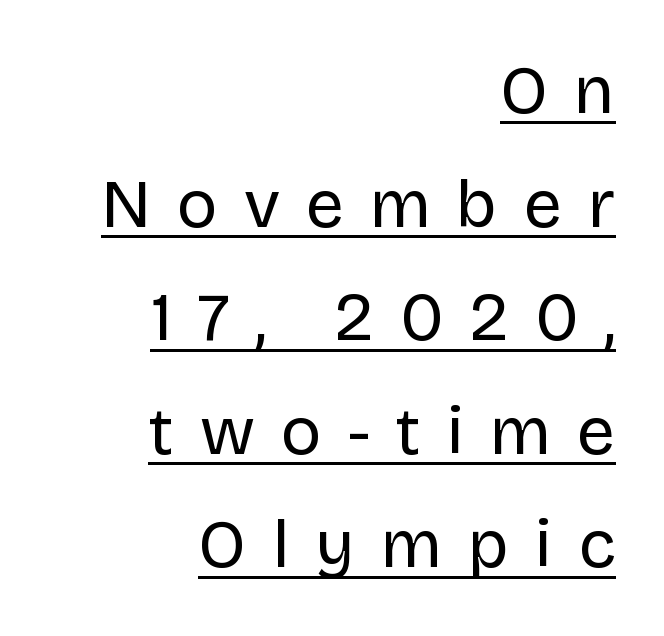
The image shows 68 px regular-weight sans-serif type, upright; set right-aligned, normal line spacing (1.67x), unusually wide letter spacing (+0.38 em), underlined; low stroke contrast and a large x-height.
